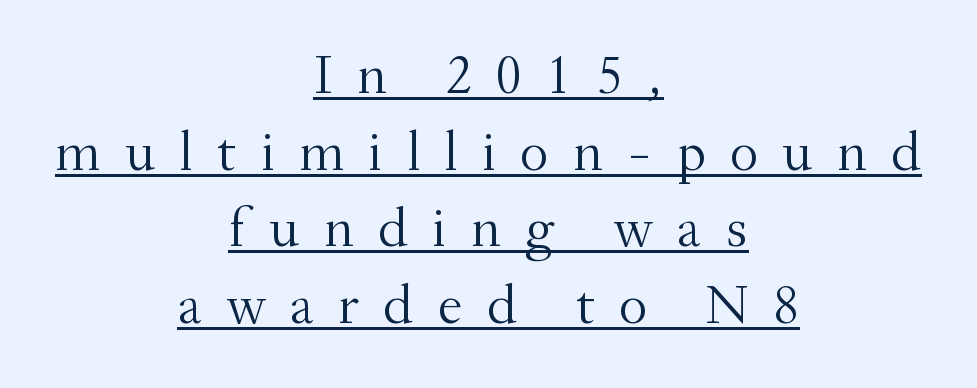
Q: Is the text bold? A: No.
Q: Is the text italic (slanted)? A: No, it is upright.
Q: Is the typeface a serif or a sans-serif typeface? A: Serif.
Q: Is the text underlined? A: Yes.
Q: How is the paragraph aligned? A: Centered.
Q: Is the spacing between letters normal or unusually wide? A: Unusually wide.
Q: Is the spacing between lines tight, normal or loose? A: Normal.
Q: Width (condensed, normal, or wide)? A: Normal.
Q: Stroke contrast? A: Medium.
Q: x-height? A: Small.
Q: Monospaced? A: No.
